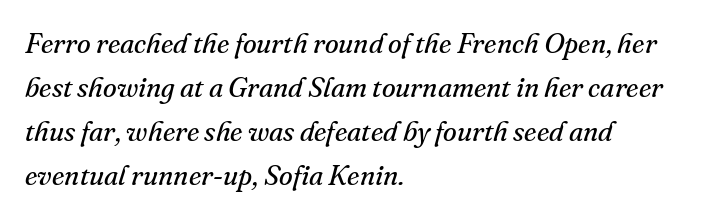
The image shows 28 px regular-weight serif type, italic (leaning right); set left-aligned, normal line spacing (1.57x), normal letter spacing, not underlined; medium stroke contrast and a small x-height.
